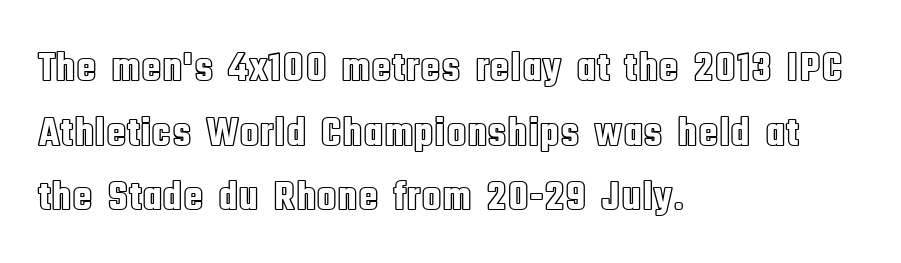
Q: Is the text italic (slanted)? A: No, it is upright.
Q: Is the text underlined? A: No.
Q: How is the paragraph aligned? A: Left-aligned.
Q: Is the spacing between letters normal or unusually wide? A: Normal.
Q: Is the spacing between lines tight, normal or loose? A: Normal.
Q: Width (condensed, normal, or wide)? A: Condensed.
Q: x-height? A: Large.
Q: Monospaced? A: No.
